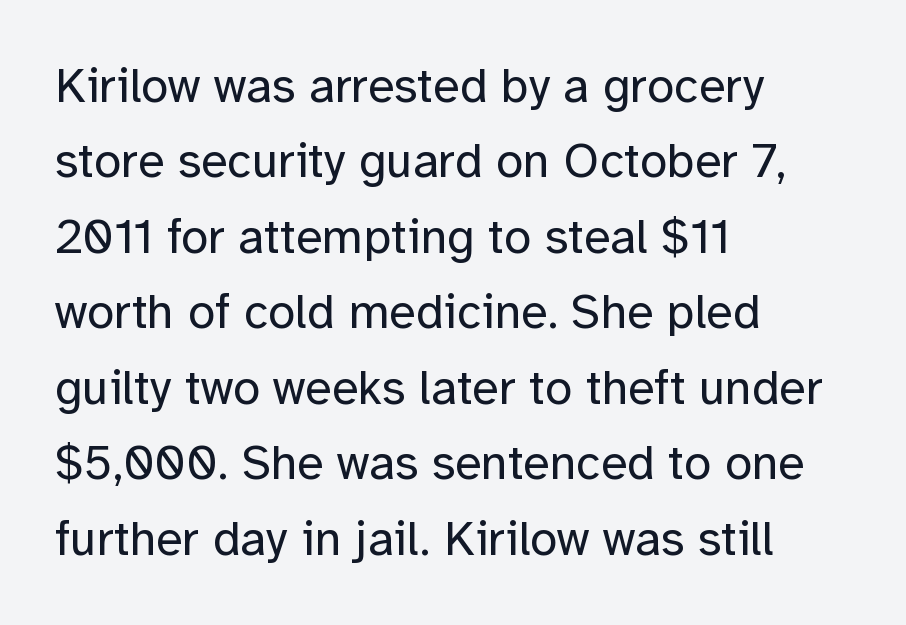
The image shows 49 px regular-weight sans-serif type, upright; set left-aligned, normal line spacing (1.54x), normal letter spacing, not underlined; low stroke contrast and a medium x-height.
